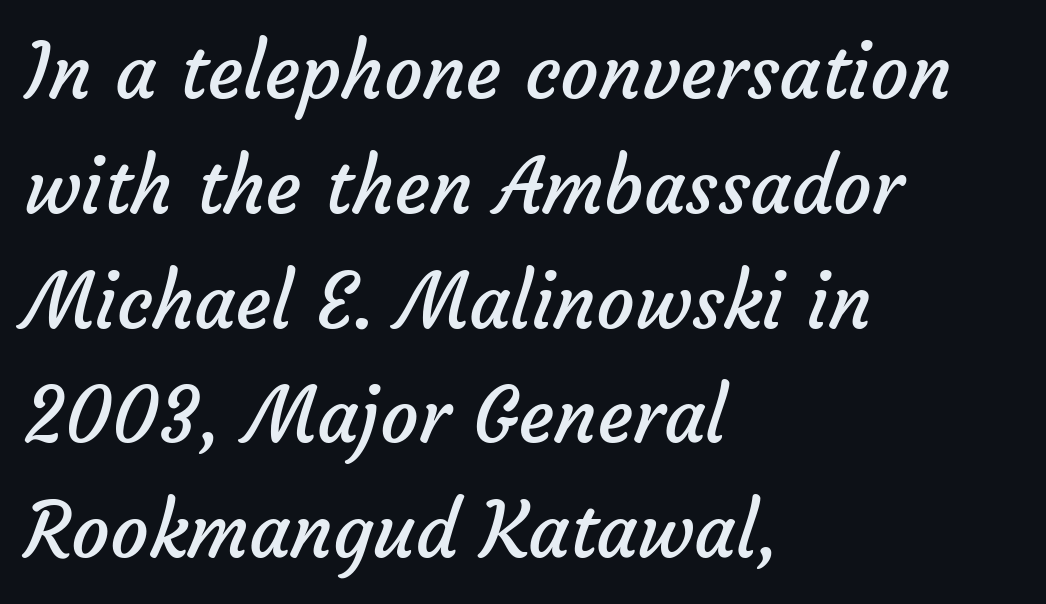
The letters look calm and open, with moderate or lighter stems. Looks like regular typesetting: each glyph gets only the width it needs. A bare baseline throughout the passage. These lines are composed in type without serifs. All the whitespace from short lines collects on the right.
